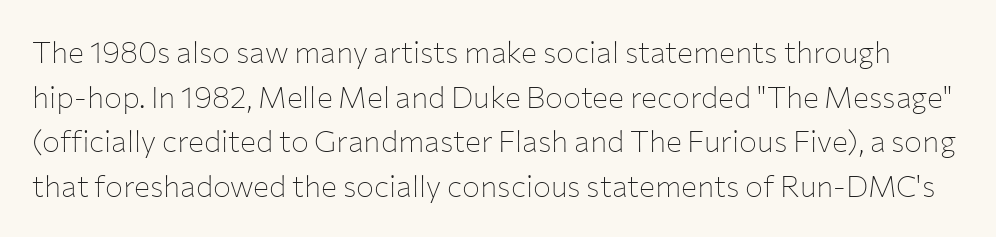
{"serif": "no", "italic": "no", "bold": "no", "weight": "thin", "width": "normal", "stroke_contrast": "low", "x_height": "medium", "monospaced": "no", "underline": "no", "line_spacing": "normal", "line_spacing_ratio": 1.49, "letter_spacing": "normal", "letter_spacing_em": 0.0, "glyph_px": 30}
